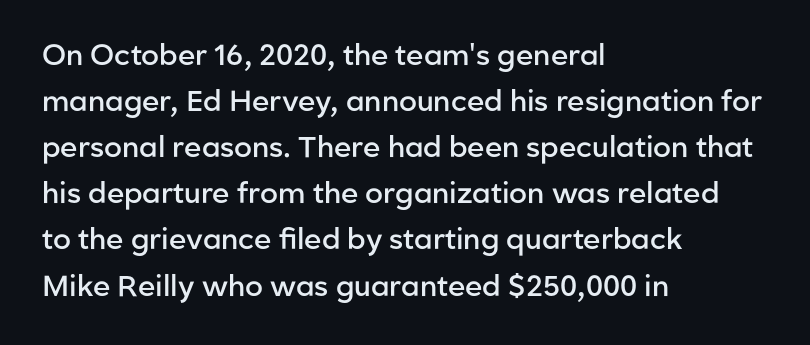
Each word holds together tightly as a unit, with standard inter-letter gaps. The typesetter chose a ragged-right arrangement here. The space between consecutive lines is moderate. The foot of each line stays bare and open.
